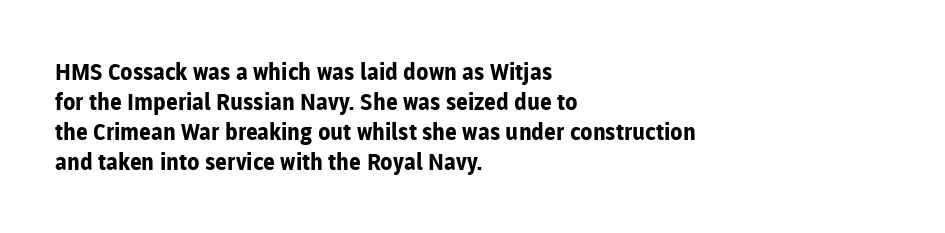
Does extra space separate the letters? No, they use regular spacing. The passage is arranged the way most books set body copy — flush left. Successive baselines arrive at the customary interval. Posture: upright roman. Is the type bold? Yes — the strokes are clearly thick and heavy.
